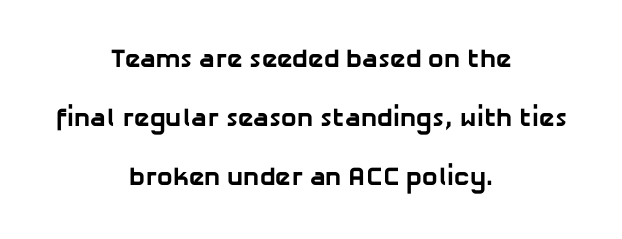
In CSS terms this would be text-align: center. Descenders are the only things crossing below the line. Tracking here is standard; glyphs follow each other at the usual distance. Is there much room between lines? Yes — plenty of vertical air separates them. Plenty of ink on the page — the face is bold.
